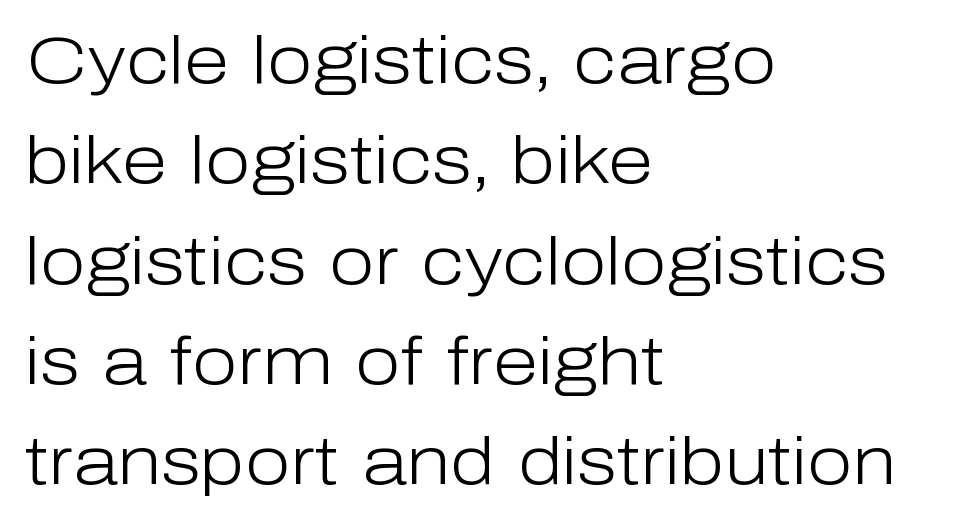
Q: Is the text bold? A: No.
Q: Is the text italic (slanted)? A: No, it is upright.
Q: Is the typeface a serif or a sans-serif typeface? A: Sans-serif.
Q: Is the text underlined? A: No.
Q: How is the paragraph aligned? A: Left-aligned.
Q: Is the spacing between letters normal or unusually wide? A: Normal.
Q: Is the spacing between lines tight, normal or loose? A: Normal.
Q: Width (condensed, normal, or wide)? A: Normal.
Q: Stroke contrast? A: Low.
Q: x-height? A: Medium.
Q: Monospaced? A: No.
